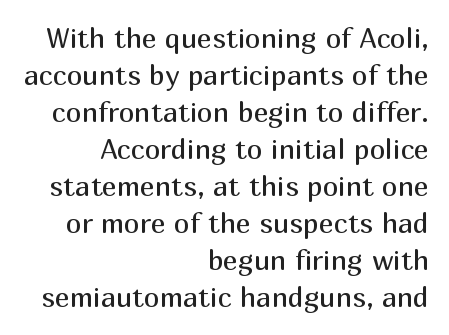
Q: Is the text bold? A: No.
Q: Is the text italic (slanted)? A: No, it is upright.
Q: Is the typeface a serif or a sans-serif typeface? A: Sans-serif.
Q: Is the text underlined? A: No.
Q: How is the paragraph aligned? A: Right-aligned.
Q: Is the spacing between letters normal or unusually wide? A: Normal.
Q: Is the spacing between lines tight, normal or loose? A: Normal.
Q: Width (condensed, normal, or wide)? A: Normal.
Q: Stroke contrast? A: Medium.
Q: x-height? A: Medium.
Q: Monospaced? A: No.
